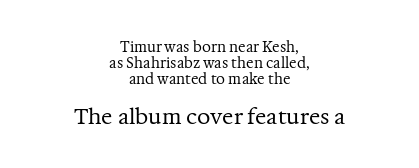
Q: Is the text bold? A: No.
Q: Is the text italic (slanted)? A: No, it is upright.
Q: Is the text underlined? A: No.
Q: How is the paragraph aligned? A: Centered.
Q: Is the spacing between letters normal or unusually wide? A: Normal.
Q: Is the spacing between lines tight, normal or loose? A: Tight.
Q: Which block of text is set in a larger size, the first (top) or the second (bottom)? A: The second (bottom) one.
